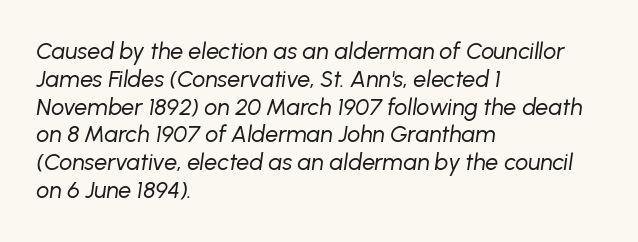
Q: Is the text bold? A: No.
Q: Is the text italic (slanted)? A: Yes, it leans right by about 8 degrees.
Q: Is the text underlined? A: No.
Q: How is the paragraph aligned? A: Left-aligned.
Q: Is the spacing between letters normal or unusually wide? A: Normal.
